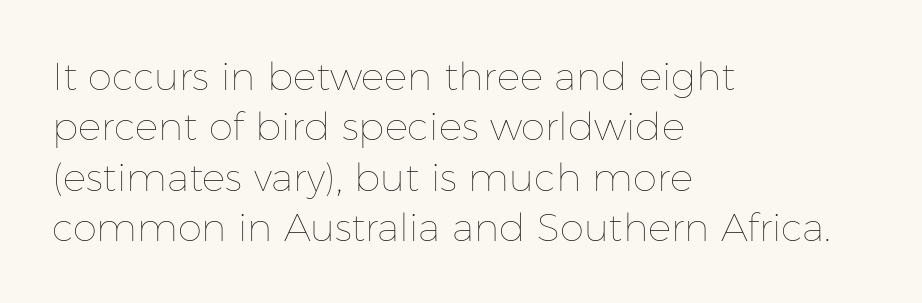
Q: Is the text bold? A: No.
Q: Is the text italic (slanted)? A: No, it is upright.
Q: Is the text underlined? A: No.
Q: How is the paragraph aligned? A: Left-aligned.
Q: Is the spacing between letters normal or unusually wide? A: Normal.
Q: Is the spacing between lines tight, normal or loose? A: Normal.
Q: Width (condensed, normal, or wide)? A: Normal.
Q: Stroke contrast? A: Low.
Q: x-height? A: Medium.
Q: Monospaced? A: No.
